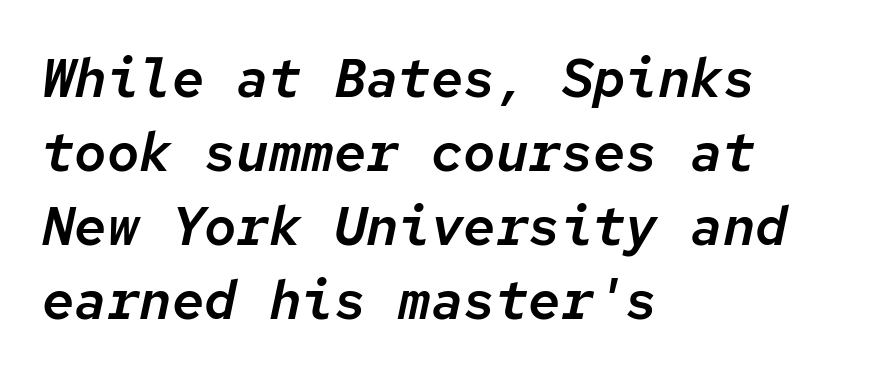
Q: Is the text italic (slanted)? A: Yes, it leans right by about 12 degrees.
Q: Is the text underlined? A: No.
Q: How is the paragraph aligned? A: Left-aligned.
Q: Is the spacing between letters normal or unusually wide? A: Normal.
Q: Is the spacing between lines tight, normal or loose? A: Normal.
Q: Width (condensed, normal, or wide)? A: Normal.
Q: Stroke contrast? A: Low.
Q: x-height? A: Medium.
Q: Monospaced? A: Yes.
